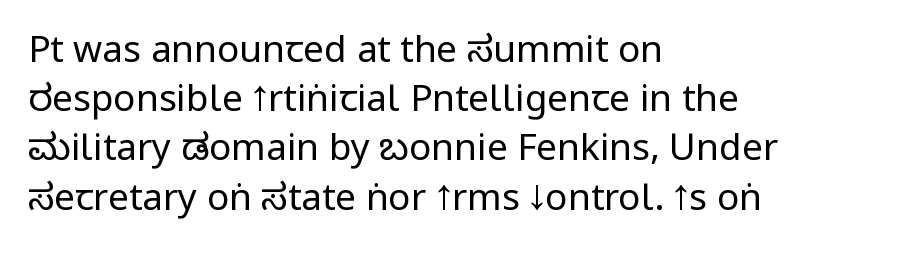
Proportional: the letters do not fall into vertical columns. The glyphs are unaccompanied by any horizontal stroke below them. The typography opts for an upright posture over an oblique one. Nothing heavy about these letters — not bold at all. The characters display no serif detailing; their extremities are plain. How would I describe the line gaps? Plain and ordinary.
